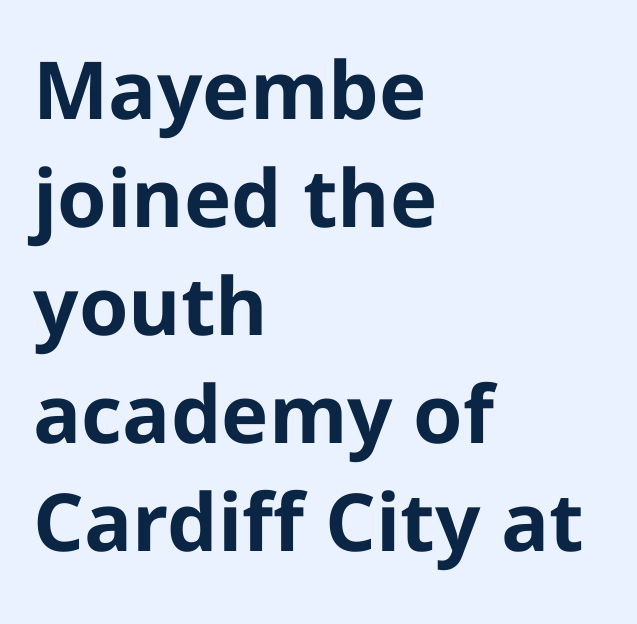
These lines are set flush left with a ragged right edge. Style check: upright. A typesetter would call this proportional, since set widths differ per character. The sample has been set heavy, in full bold.
